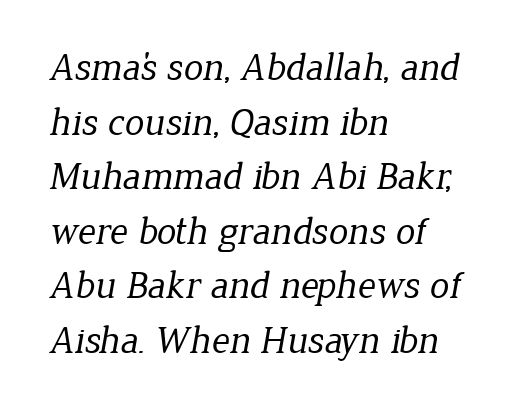
Q: Is the text bold? A: No.
Q: Is the typeface a serif or a sans-serif typeface? A: Serif.
Q: Is the text underlined? A: No.
Q: How is the paragraph aligned? A: Left-aligned.
Q: Is the spacing between letters normal or unusually wide? A: Normal.
Q: Is the spacing between lines tight, normal or loose? A: Normal.
Q: Width (condensed, normal, or wide)? A: Normal.
Q: Stroke contrast? A: Low.
Q: x-height? A: Medium.
Q: Monospaced? A: No.
